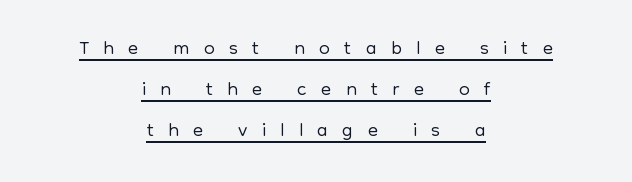
Q: Is the text bold? A: No.
Q: Is the text italic (slanted)? A: No, it is upright.
Q: Is the typeface a serif or a sans-serif typeface? A: Sans-serif.
Q: Is the text underlined? A: Yes.
Q: How is the paragraph aligned? A: Centered.
Q: Is the spacing between letters normal or unusually wide? A: Unusually wide.
Q: Is the spacing between lines tight, normal or loose? A: Normal.
Q: Width (condensed, normal, or wide)? A: Normal.
Q: Stroke contrast? A: Low.
Q: x-height? A: Medium.
Q: Monospaced? A: No.
